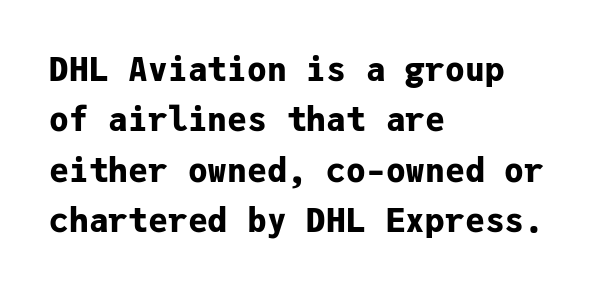
The passage shown is typed in a monospace face where columns stay perfectly aligned. Casual observation: everything's shoved over to the left. The letters carry no serifs — their stems end cleanly without finishing strokes. The gap between lines stays unmarked. Vertical spacing — default.
